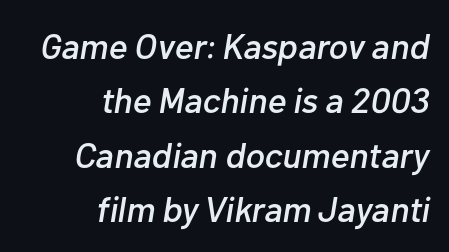
Each line ends at the same right margin while the left side varies. Descenders hang freely into open space. Horizontal bands of white between lines are of average thickness. A typesetter would call this proportional, since set widths differ per character. The specimen reads as italic at a glance. The letters sit at their default tracking, neither squeezed nor spread.
